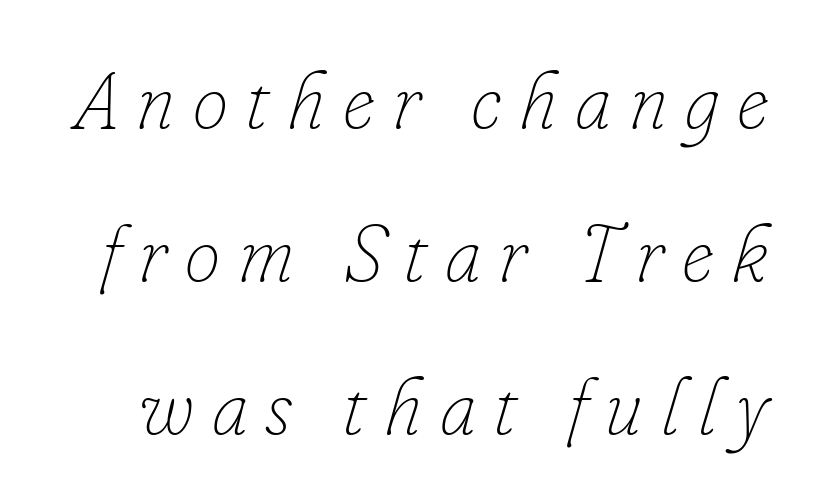
{"italic": "yes", "lean": "right", "slant_degrees": 16, "bold": "no", "weight": "thin", "width": "normal", "stroke_contrast": "low", "x_height": "small", "monospaced": "no", "underline": "no", "line_spacing": "loose", "line_spacing_ratio": 1.91, "letter_spacing": "wide", "letter_spacing_em": 0.22, "glyph_px": 80}
